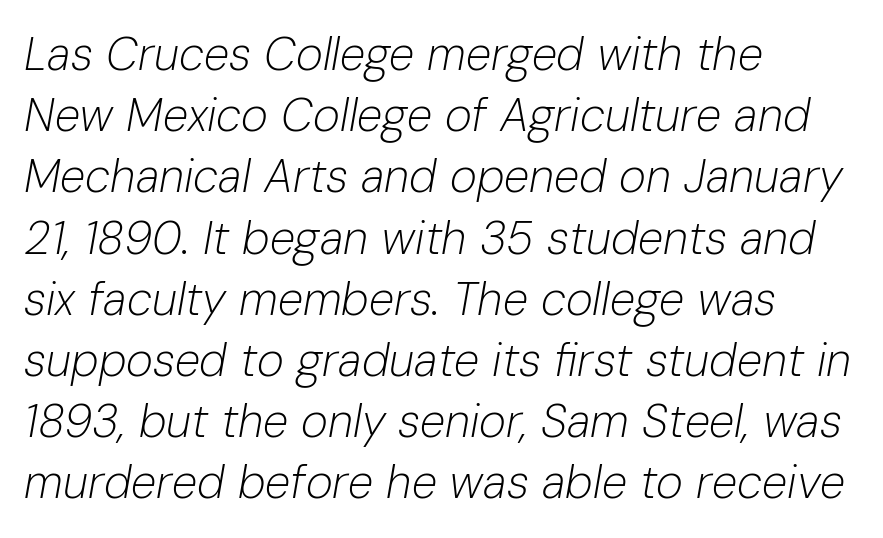
You could not count columns in this text — the font is proportionally spaced. The type is set solid horizontally, with unmodified tracking. Is this a heavy cut? Hardly; it is regular or lighter. Line beginnings align vertically; line endings do not.
